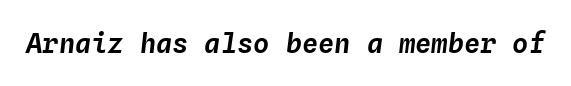
Yep, that's italic — everything's leaning. Underline: absent. How are the letters spaced? Ordinarily, with no added tracking.
